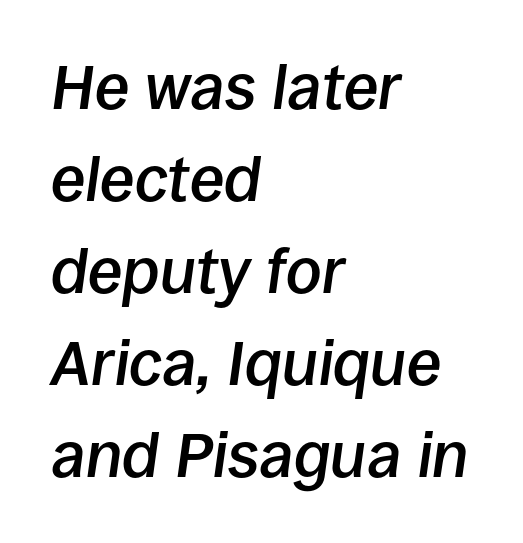
{"italic": "yes", "lean": "right", "slant_degrees": 8, "bold": "semi", "weight": "semibold", "width": "normal", "stroke_contrast": "low", "x_height": "large", "monospaced": "no", "underline": "no", "align": "left", "line_spacing": "normal", "line_spacing_ratio": 1.46, "letter_spacing": "normal", "letter_spacing_em": 0.0, "glyph_px": 63}
